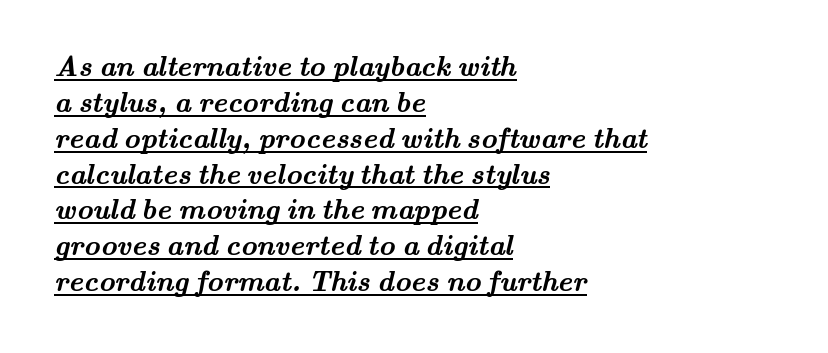
{"serif": "yes", "bold": "yes", "weight": "semibold", "width": "wide", "stroke_contrast": "medium", "x_height": "small", "monospaced": "no", "underline": "yes", "align": "left", "line_spacing": "normal", "line_spacing_ratio": 1.28, "letter_spacing": "normal", "letter_spacing_em": 0.0, "glyph_px": 28}
